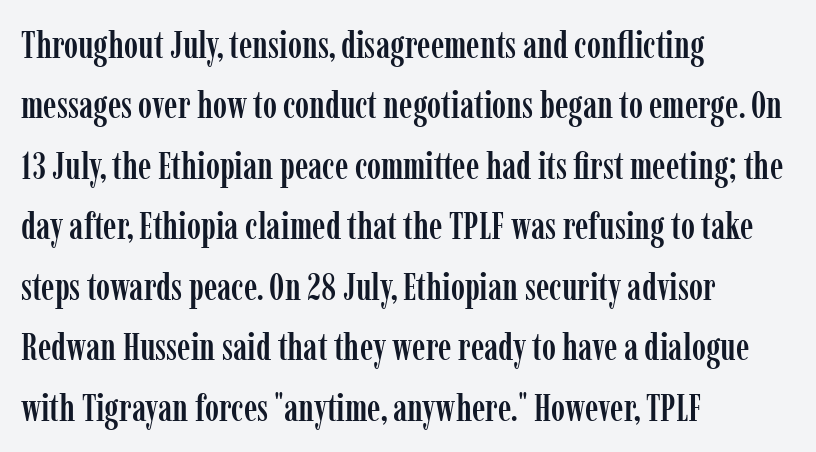
Compared with typical paragraphs, the rows here are spaced about the same. The passage is arranged the way most books set body copy — flush left. Default kerning and tracking; the words read as compact shapes. The type sits square on the baseline with zero lean.
